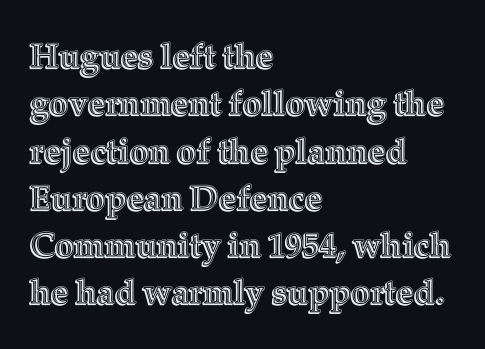
The image shows 34 px text type, upright; set left-aligned, normal line spacing (1.39x), normal letter spacing, not underlined; a medium x-height.
